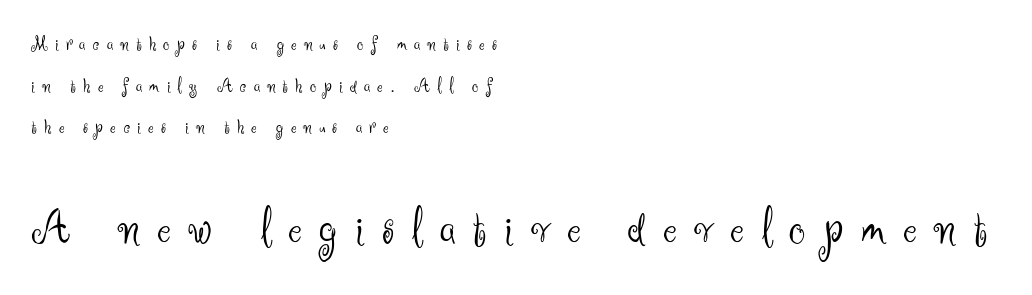
Q: Is the text bold? A: No.
Q: Is the text italic (slanted)? A: No, it is upright.
Q: Is the typeface a serif or a sans-serif typeface? A: Sans-serif.
Q: Is the text underlined? A: No.
Q: How is the paragraph aligned? A: Left-aligned.
Q: Is the spacing between letters normal or unusually wide? A: Unusually wide.
Q: Is the spacing between lines tight, normal or loose? A: Loose.
Q: Which block of text is set in a larger size, the first (top) or the second (bottom)? A: The second (bottom) one.
Q: Width (condensed, normal, or wide)? A: Normal.
Q: Stroke contrast? A: Medium.
Q: x-height? A: Small.
Q: Monospaced? A: No.
